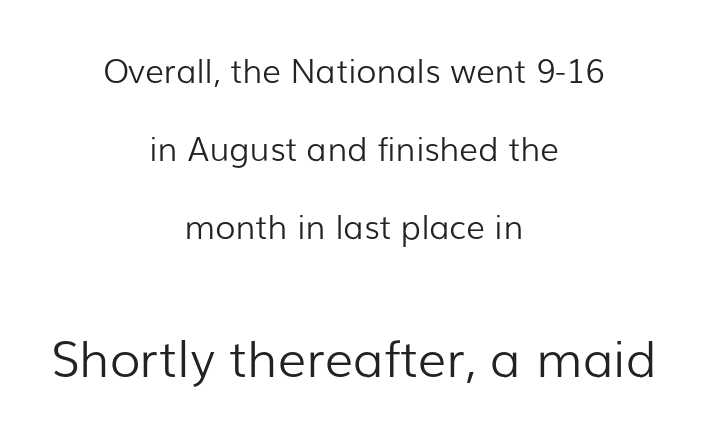
{"serif": "no", "italic": "no", "bold": "no", "weight": "light", "width": "normal", "stroke_contrast": "low", "x_height": "medium", "monospaced": "no", "underline": "no", "align": "center", "line_spacing": "loose", "line_spacing_ratio": 2.36, "letter_spacing": "normal", "letter_spacing_em": 0.0, "larger_block": "second", "size_ratio": 1.52, "glyph_px": 50}
